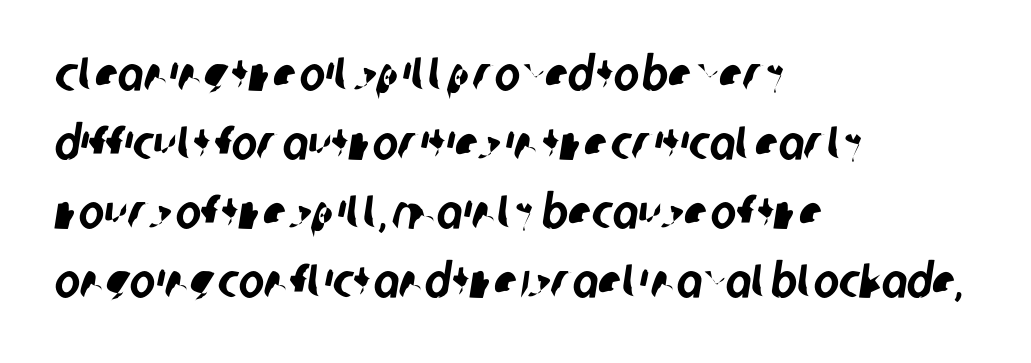
The passage shown is not underscored anywhere. The face used here is rendered with its standard letterfit. This sample has the flowing, uneven cadence of proportional lettering. Horizontal bands of white between lines are of average thickness. Serif or sans? Sans — the stroke terminals are bare.
